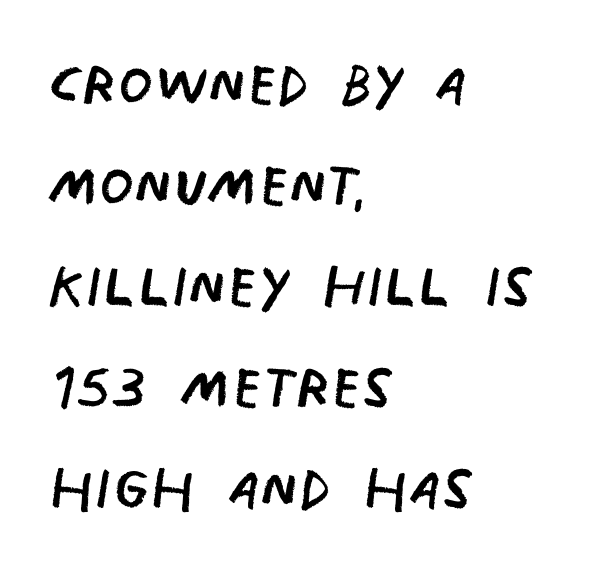
The image shows 79 px regular-weight, condensed sans-serif type; set left-aligned, normal line spacing (1.28x), normal letter spacing, not underlined; low stroke contrast and a large x-height.
